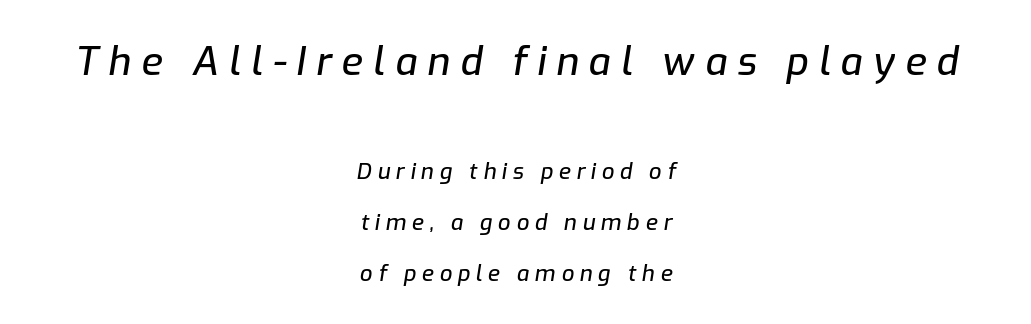
Underlining? Definitely not there. If you drew a line through each stem, it would be angled. Teacher's note: observe the equal gaps on both sides — that is centered alignment. Loosely led — the rows are spread out. These lines are rendered in a variable-pitch font. Words appear elongated and porous because spacing is wide.
